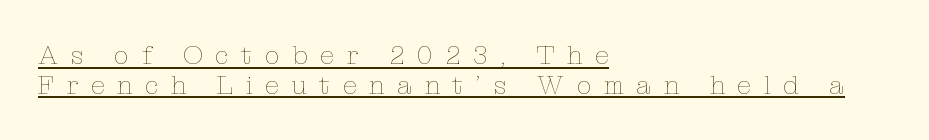
The image shows 26 px text type, upright; set left-aligned, tight line spacing (1.14x), unusually wide letter spacing (+0.48 em), underlined.
